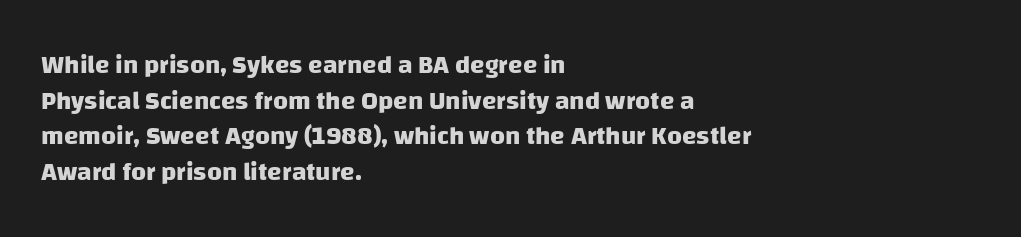
The image shows 26 px bold type; set left-aligned, normal line spacing (1.37x), normal letter spacing, not underlined.
